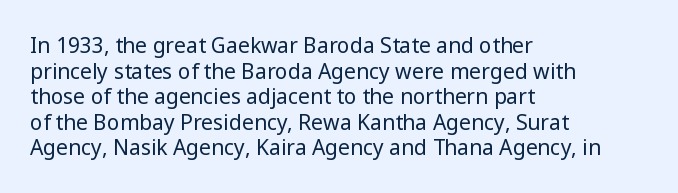
Does extra space separate the letters? No, they use regular spacing. The passage is arranged the way most books set body copy — flush left. The area under the type is left untouched. The face looks like a standard text weight, possibly lighter. Notice how the stems are strictly vertical — no italics here.
